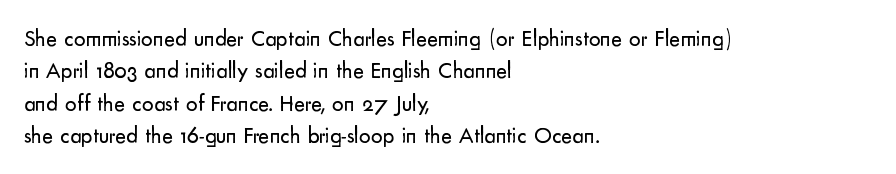
The image shows 23 px text type, upright; set left-aligned, normal line spacing (1.41x), normal letter spacing, not underlined.
